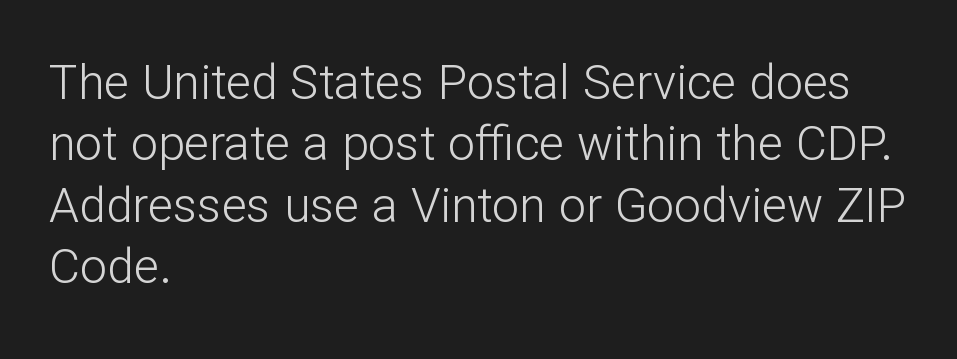
The image shows 48 px light sans-serif type, upright; set left-aligned, normal line spacing (1.28x), normal letter spacing, not underlined; low stroke contrast and a medium x-height.
